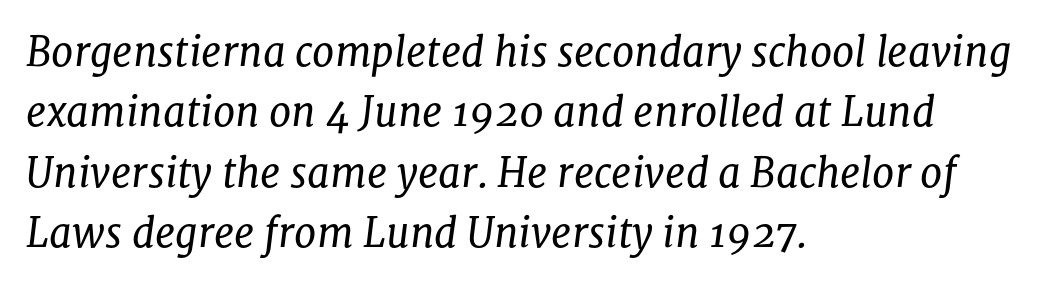
Q: Is the text bold? A: No.
Q: Is the text italic (slanted)? A: Yes, it leans right by about 8 degrees.
Q: Is the typeface a serif or a sans-serif typeface? A: Serif.
Q: Is the text underlined? A: No.
Q: How is the paragraph aligned? A: Left-aligned.
Q: Is the spacing between letters normal or unusually wide? A: Normal.
Q: Is the spacing between lines tight, normal or loose? A: Normal.
Q: Width (condensed, normal, or wide)? A: Normal.
Q: Stroke contrast? A: Low.
Q: x-height? A: Medium.
Q: Monospaced? A: No.
